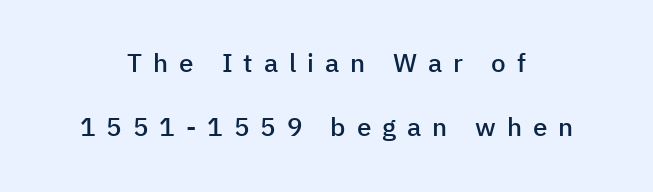
{"italic": "no", "bold": "semi", "underline": "no", "align": "center", "line_spacing": "loose", "line_spacing_ratio": 2.45, "letter_spacing": "wide", "letter_spacing_em": 0.42, "glyph_px": 26}
